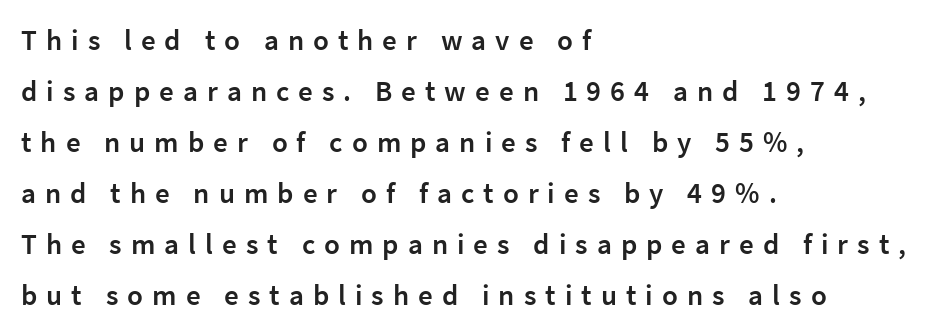
Note the varied advance widths — an 'i' is clearly narrower than an 'm'. Compared with an ordinary text face, these strokes are moderately heavier — a semibold. The rendering anchors every line to the left-hand side. This sample uses a sans-serif face.
